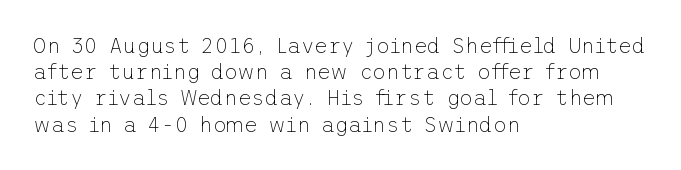
{"italic": "no", "bold": "no", "underline": "no", "align": "left", "line_spacing": "normal", "line_spacing_ratio": 1.25, "letter_spacing": "normal", "letter_spacing_em": 0.0, "glyph_px": 21}
